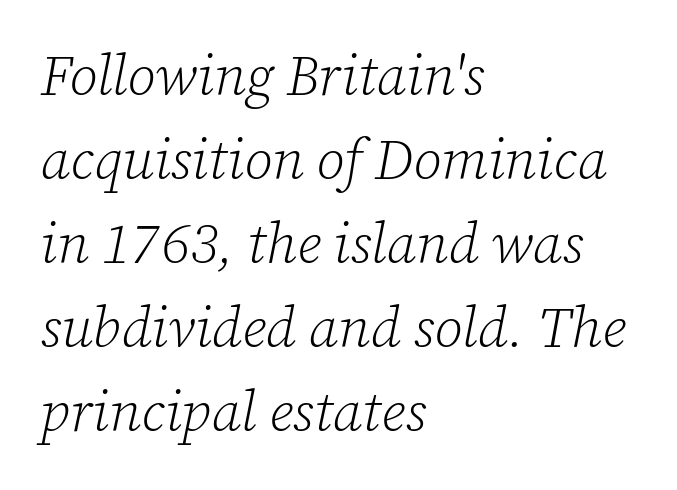
The image shows 56 px light serif type, italic (leaning right); set left-aligned, normal line spacing (1.5x), normal letter spacing, not underlined; low stroke contrast and a medium x-height.
